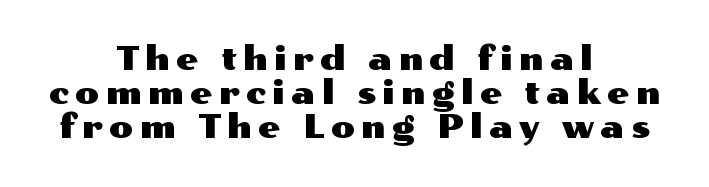
Q: Is the text italic (slanted)? A: No, it is upright.
Q: Is the typeface a serif or a sans-serif typeface? A: Sans-serif.
Q: Is the text underlined? A: No.
Q: How is the paragraph aligned? A: Centered.
Q: Is the spacing between lines tight, normal or loose? A: Tight.
Q: Width (condensed, normal, or wide)? A: Wide.
Q: Stroke contrast? A: Medium.
Q: x-height? A: Medium.
Q: Monospaced? A: No.
